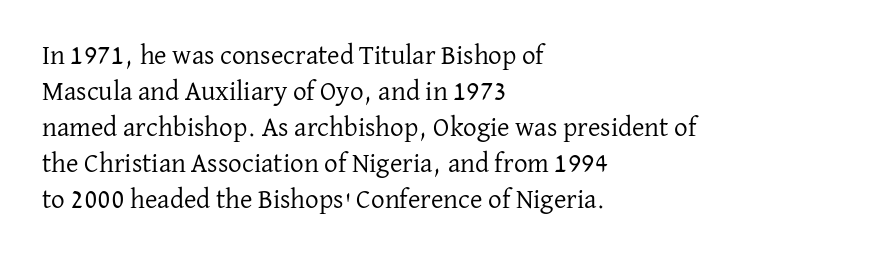
A clean baseline with only descenders dipping below it. The letters stand upright; this is a roman face. The letterforms sit shoulder to shoulder at normal distance. The compositor pushed each line to the left boundary.
